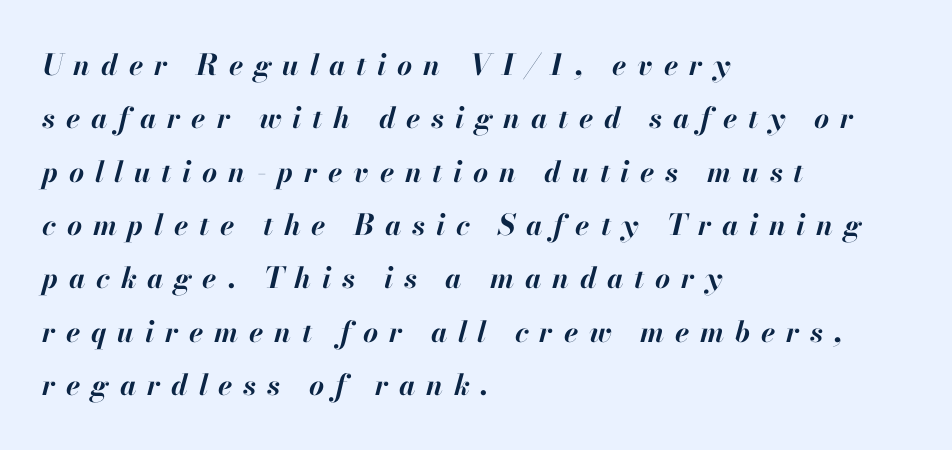
These lines have a slow, spaced-out rhythm from letter to letter. The paragraph has a hard left edge and a soft right edge. Underline: absent. Compared with ordinary roman type, these characters are visibly tilted. What weight is shown? A full bold with thick strokes. Each letter keeps its own natural width here, so spacing adapts to shape.
